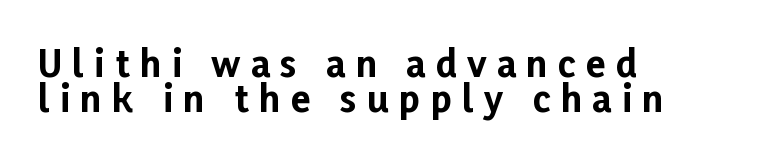
Q: Is the text bold? A: Yes.
Q: Is the text italic (slanted)? A: No, it is upright.
Q: Is the typeface a serif or a sans-serif typeface? A: Sans-serif.
Q: Is the text underlined? A: No.
Q: How is the paragraph aligned? A: Left-aligned.
Q: Is the spacing between letters normal or unusually wide? A: Unusually wide.
Q: Is the spacing between lines tight, normal or loose? A: Tight.
Q: Width (condensed, normal, or wide)? A: Normal.
Q: Stroke contrast? A: Low.
Q: x-height? A: Medium.
Q: Monospaced? A: No.
